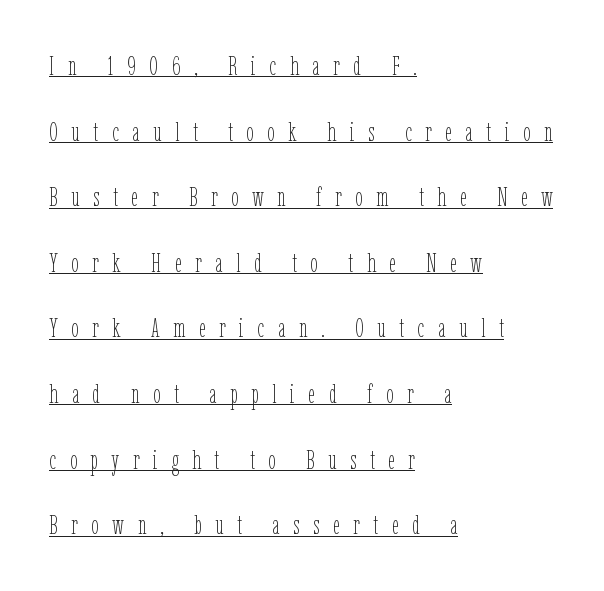
The rendering uses the underline text-decoration. The vertical gap from one line to the next is large. Each line starts at the same left margin while the right side varies. This rendering widens character spacing well past its baseline value. A typesetter would mark this as roman, not italic.
